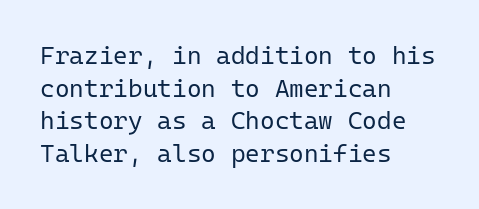
{"italic": "no", "bold": "no", "underline": "no", "align": "left", "line_spacing": "normal", "line_spacing_ratio": 1.31, "letter_spacing": "normal", "letter_spacing_em": 0.0, "glyph_px": 25}
